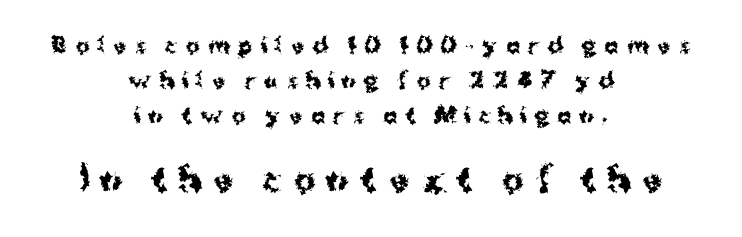
{"serif": "no", "italic": "no", "bold": "yes", "weight": "bold", "width": "normal", "stroke_contrast": "medium", "x_height": "medium", "monospaced": "no", "underline": "no", "align": "center", "line_spacing": "normal", "line_spacing_ratio": 1.66, "letter_spacing": "wide", "letter_spacing_em": 0.38, "larger_block": "second", "size_ratio": 1.52, "glyph_px": 32}
